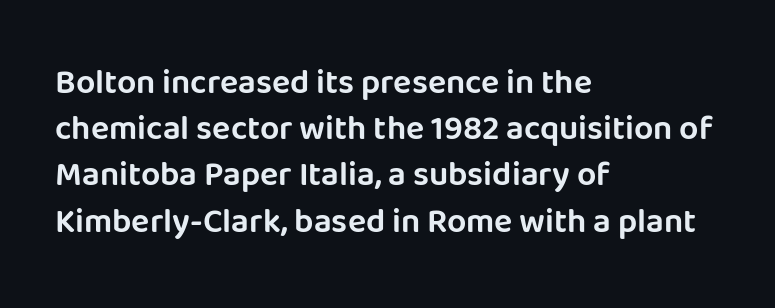
Q: Is the text italic (slanted)? A: No, it is upright.
Q: Is the typeface a serif or a sans-serif typeface? A: Sans-serif.
Q: Is the text underlined? A: No.
Q: How is the paragraph aligned? A: Left-aligned.
Q: Is the spacing between letters normal or unusually wide? A: Normal.
Q: Is the spacing between lines tight, normal or loose? A: Normal.
Q: Width (condensed, normal, or wide)? A: Normal.
Q: Stroke contrast? A: Low.
Q: x-height? A: Large.
Q: Monospaced? A: No.
